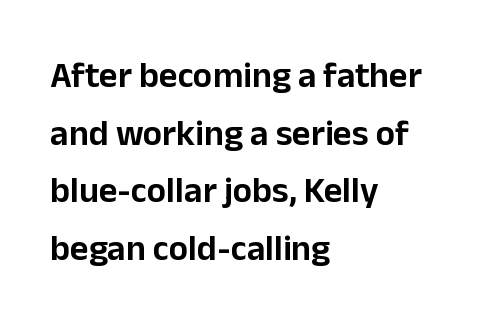
Q: Is the text italic (slanted)? A: No, it is upright.
Q: Is the typeface a serif or a sans-serif typeface? A: Sans-serif.
Q: Is the text underlined? A: No.
Q: How is the paragraph aligned? A: Left-aligned.
Q: Is the spacing between letters normal or unusually wide? A: Normal.
Q: Is the spacing between lines tight, normal or loose? A: Normal.
Q: Width (condensed, normal, or wide)? A: Normal.
Q: Stroke contrast? A: Low.
Q: x-height? A: Medium.
Q: Monospaced? A: No.
